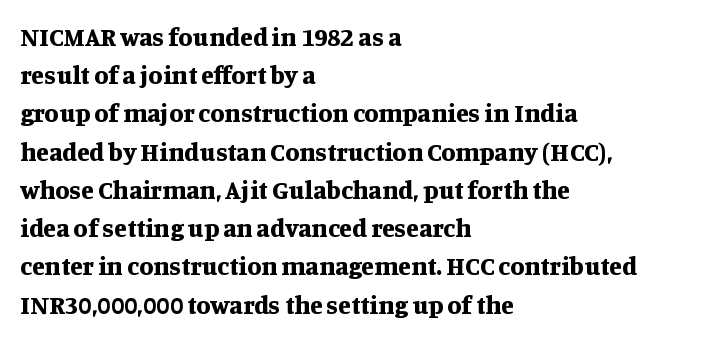
One glance says typical: line gaps are just what's usual. Students, note that the glyphs here touch the page at normal intervals. When letters stand straight like this, we call the style roman or upright. The string is rendered with underlining switched off. Casual observation: everything's shoved over to the left.
